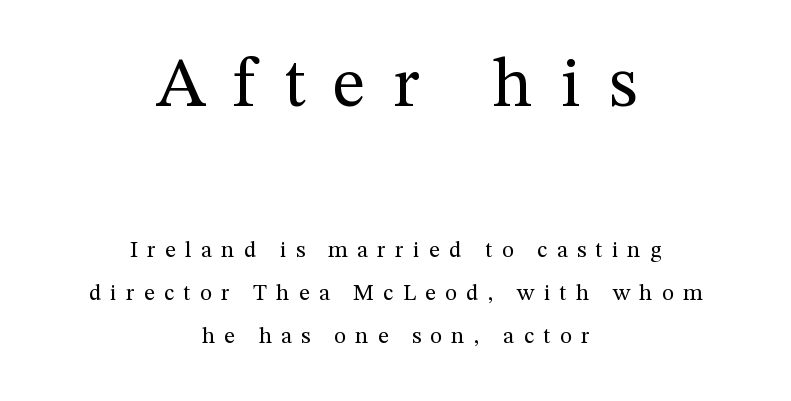
Unlike italic type, these characters show no tilt at all. Varying glyph widths throughout — classic text-font behaviour. Underline: absent. This is not heavy type; no bold has been used.
